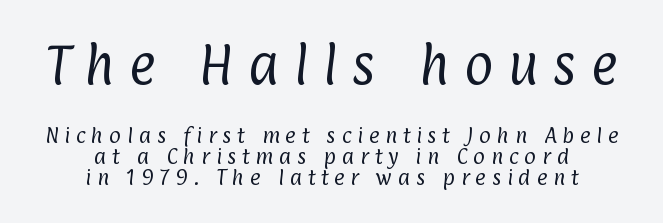
{"serif": "no", "bold": "no", "weight": "regular", "width": "condensed", "stroke_contrast": "low", "x_height": "medium", "monospaced": "no", "underline": "no", "align": "center", "line_spacing_ratio": 1.19, "letter_spacing": "wide", "letter_spacing_em": 0.32, "larger_block": "first", "size_ratio": 2.5, "glyph_px": 45}
